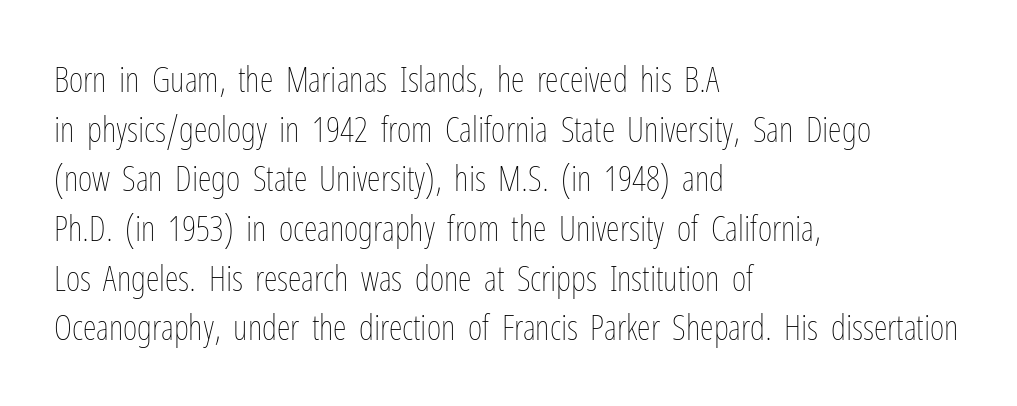
The image shows 35 px thin, condensed type, upright; set left-aligned, normal line spacing (1.42x), normal letter spacing, not underlined; low stroke contrast and a medium x-height.
